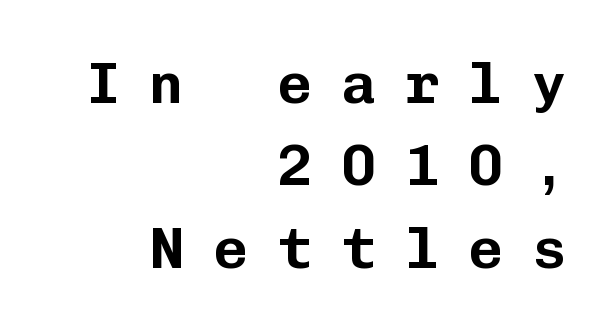
Q: Is the text italic (slanted)? A: No, it is upright.
Q: Is the typeface a serif or a sans-serif typeface? A: Sans-serif.
Q: Is the text underlined? A: No.
Q: How is the paragraph aligned? A: Right-aligned.
Q: Is the spacing between letters normal or unusually wide? A: Unusually wide.
Q: Is the spacing between lines tight, normal or loose? A: Normal.
Q: Width (condensed, normal, or wide)? A: Normal.
Q: Stroke contrast? A: Low.
Q: x-height? A: Medium.
Q: Monospaced? A: Yes.
